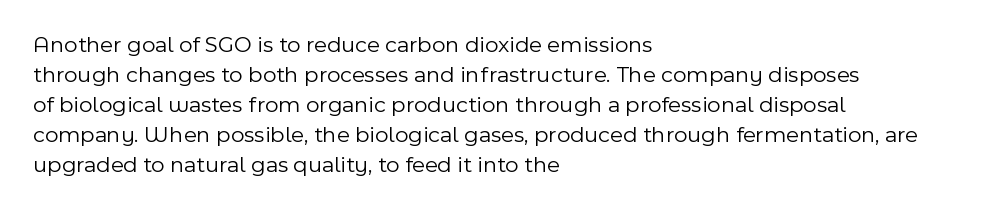
Q: Is the text bold? A: No.
Q: Is the text italic (slanted)? A: No, it is upright.
Q: Is the text underlined? A: No.
Q: How is the paragraph aligned? A: Left-aligned.
Q: Is the spacing between letters normal or unusually wide? A: Normal.
Q: Is the spacing between lines tight, normal or loose? A: Normal.
